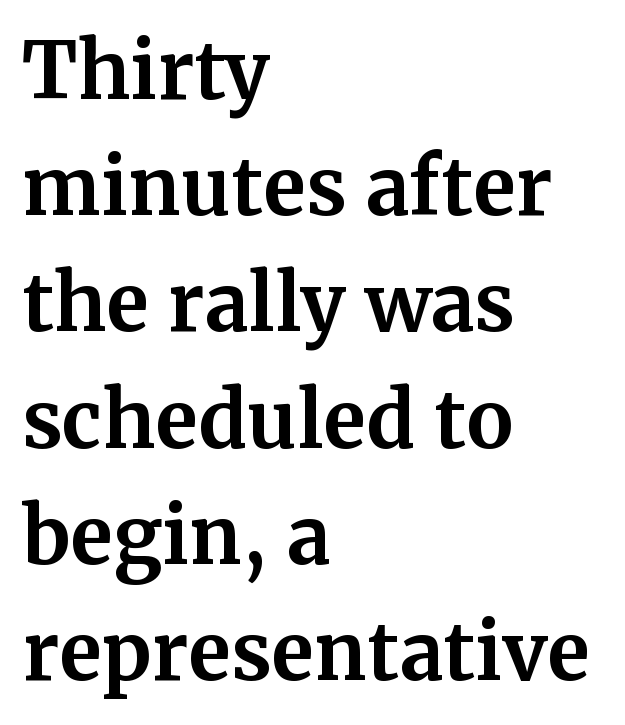
The foot of each line stays bare and open. The letters advance in unequal steps, a hallmark of proportional type. The face used here has the dense, thick strokes of a bold. The letters stand straight up with perfectly vertical stems. This sample keeps an unexceptional amount of space between lines.
